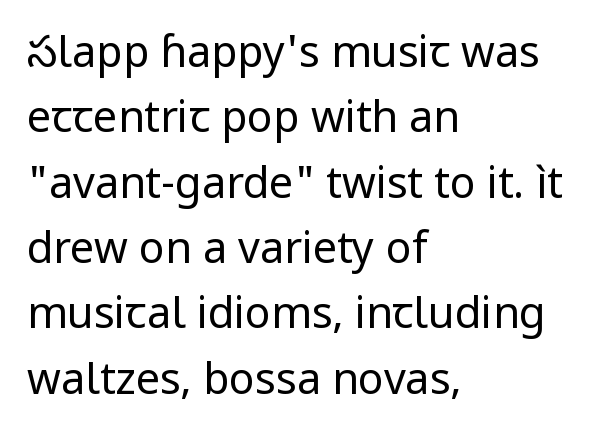
Q: Is the text bold? A: No.
Q: Is the text italic (slanted)? A: No, it is upright.
Q: Is the typeface a serif or a sans-serif typeface? A: Sans-serif.
Q: Is the text underlined? A: No.
Q: How is the paragraph aligned? A: Left-aligned.
Q: Is the spacing between letters normal or unusually wide? A: Normal.
Q: Is the spacing between lines tight, normal or loose? A: Normal.
Q: Width (condensed, normal, or wide)? A: Normal.
Q: Stroke contrast? A: Low.
Q: x-height? A: Medium.
Q: Monospaced? A: No.
